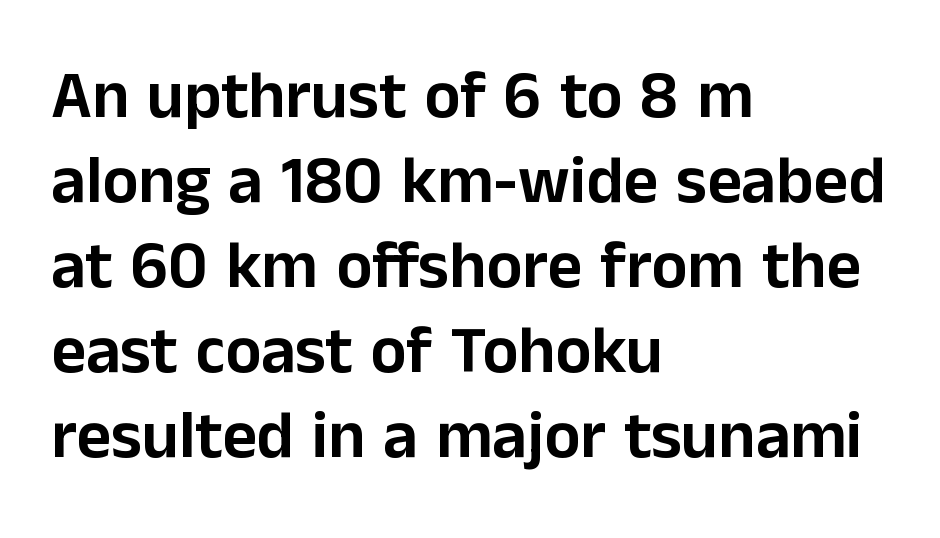
The image shows 67 px sans-serif type, upright; set left-aligned, normal line spacing (1.27x), normal letter spacing, not underlined; low stroke contrast and a medium x-height.
